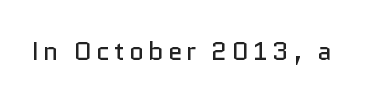
Q: Is the text bold? A: No.
Q: Is the text italic (slanted)? A: No, it is upright.
Q: Is the text underlined? A: No.
